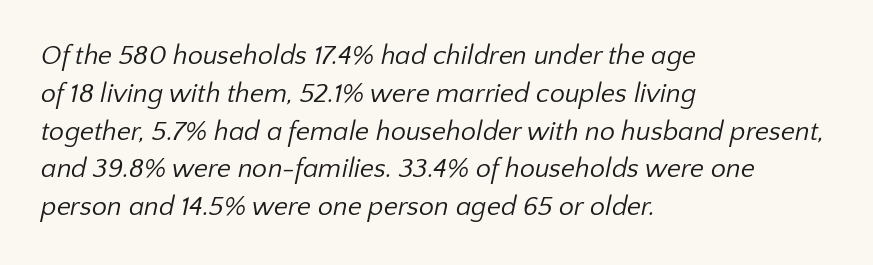
Q: Is the text bold? A: No.
Q: Is the text underlined? A: No.
Q: How is the paragraph aligned? A: Left-aligned.
Q: Is the spacing between letters normal or unusually wide? A: Normal.
Q: Is the spacing between lines tight, normal or loose? A: Normal.
